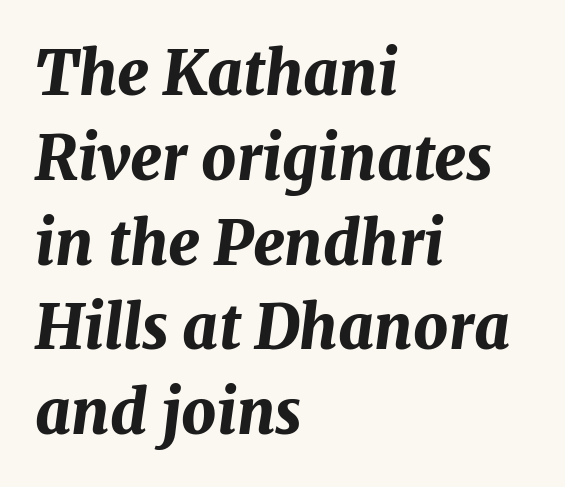
Q: Is the text bold? A: Yes.
Q: Is the text italic (slanted)? A: Yes, it leans right by about 7 degrees.
Q: Is the text underlined? A: No.
Q: How is the paragraph aligned? A: Left-aligned.
Q: Is the spacing between letters normal or unusually wide? A: Normal.
Q: Is the spacing between lines tight, normal or loose? A: Normal.
Q: Width (condensed, normal, or wide)? A: Normal.
Q: Stroke contrast? A: Medium.
Q: x-height? A: Medium.
Q: Monospaced? A: No.
